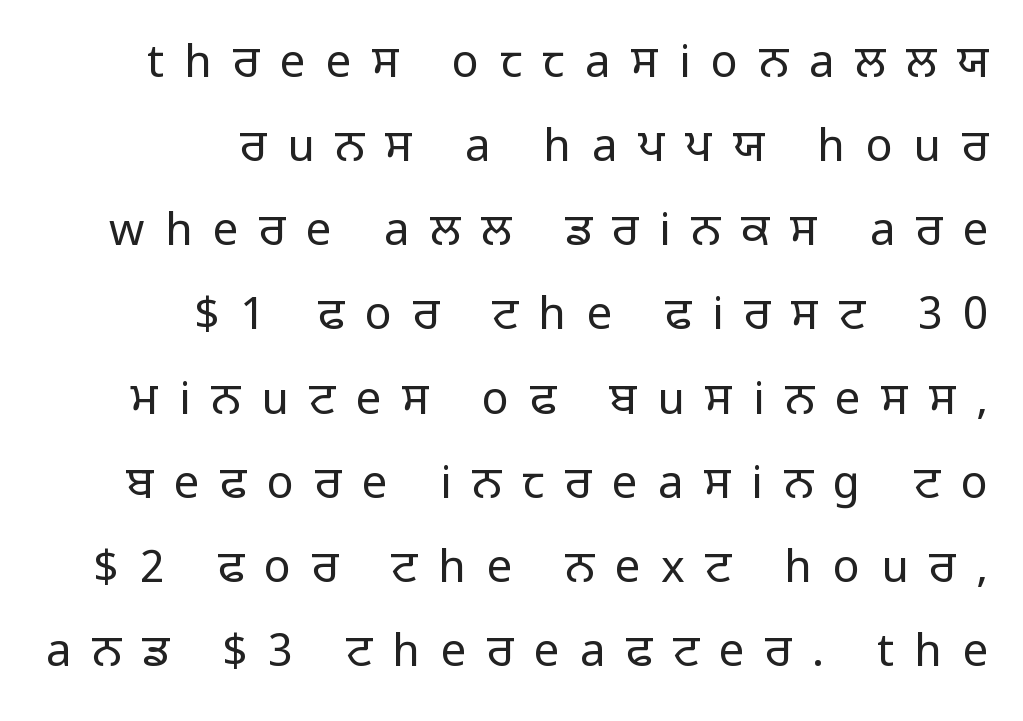
The image shows 45 px regular-weight sans-serif type, upright; set right-aligned, line spacing 1.87x, unusually wide letter spacing (+0.46 em), not underlined; low stroke contrast and a medium x-height.
